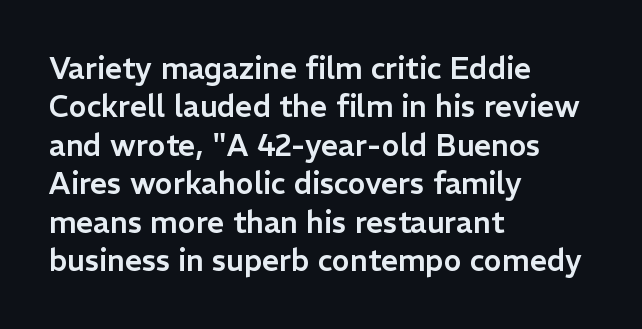
{"serif": "no", "italic": "no", "width": "normal", "stroke_contrast": "low", "x_height": "medium", "monospaced": "no", "underline": "no", "align": "left", "line_spacing": "normal", "line_spacing_ratio": 1.28, "letter_spacing": "normal", "letter_spacing_em": 0.0, "glyph_px": 30}
